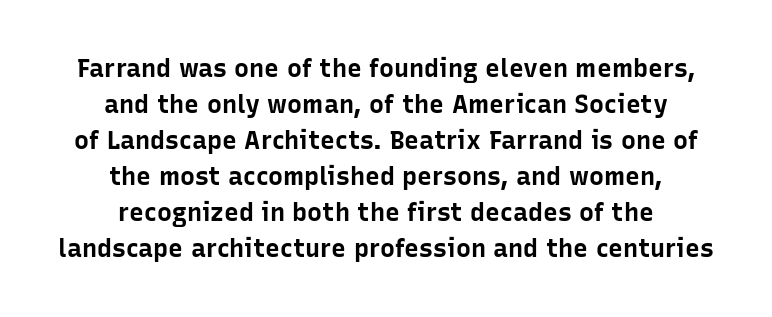
The image shows 25 px bold type, upright; set centered, normal line spacing (1.44x), normal letter spacing, not underlined.
